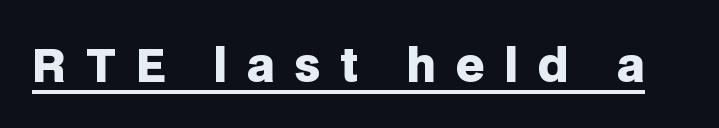
Stroke thickness is high; the sample reads as a true bold. This is the regular roman posture of the typeface. What decoration does the sample have? An underline. Each letter keeps its own natural width here, so spacing adapts to shape. Serif or sans? Sans — the stroke terminals are bare.
